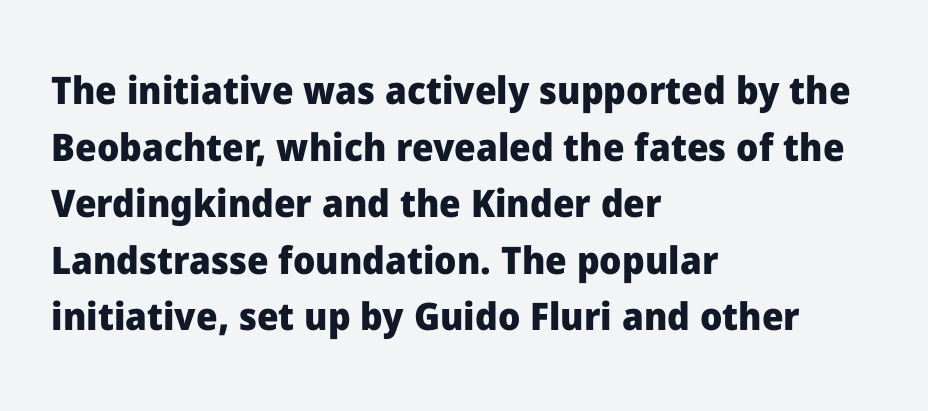
Q: Is the text bold? A: Yes.
Q: Is the text italic (slanted)? A: No, it is upright.
Q: Is the typeface a serif or a sans-serif typeface? A: Sans-serif.
Q: Is the text underlined? A: No.
Q: How is the paragraph aligned? A: Left-aligned.
Q: Is the spacing between letters normal or unusually wide? A: Normal.
Q: Is the spacing between lines tight, normal or loose? A: Normal.
Q: Width (condensed, normal, or wide)? A: Normal.
Q: Stroke contrast? A: Low.
Q: x-height? A: Medium.
Q: Monospaced? A: No.
